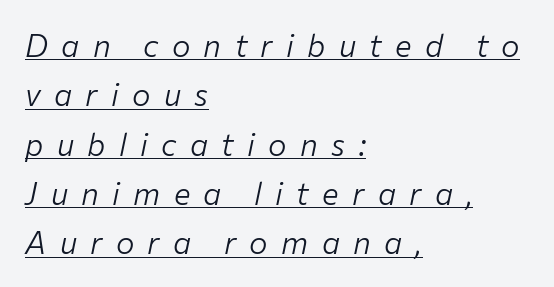
The image shows 31 px light type, italic (leaning right); set left-aligned, normal line spacing (1.59x), unusually wide letter spacing (+0.43 em), underlined; low stroke contrast and a medium x-height.
